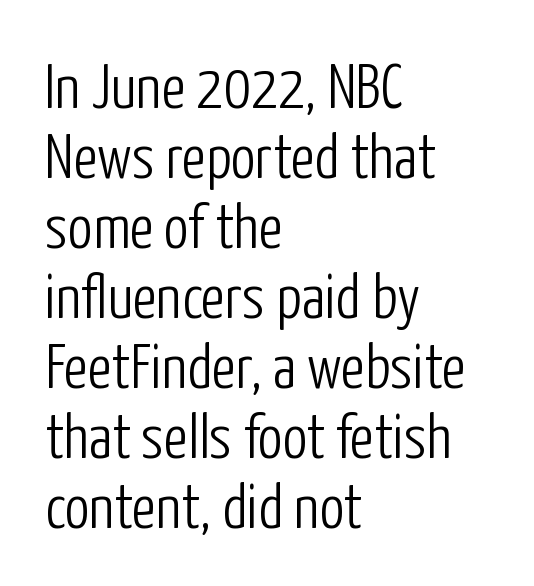
Q: Is the text bold? A: No.
Q: Is the text italic (slanted)? A: No, it is upright.
Q: Is the typeface a serif or a sans-serif typeface? A: Sans-serif.
Q: Is the text underlined? A: No.
Q: How is the paragraph aligned? A: Left-aligned.
Q: Is the spacing between letters normal or unusually wide? A: Normal.
Q: Is the spacing between lines tight, normal or loose? A: Tight.
Q: Width (condensed, normal, or wide)? A: Condensed.
Q: Stroke contrast? A: Low.
Q: x-height? A: Medium.
Q: Monospaced? A: No.
